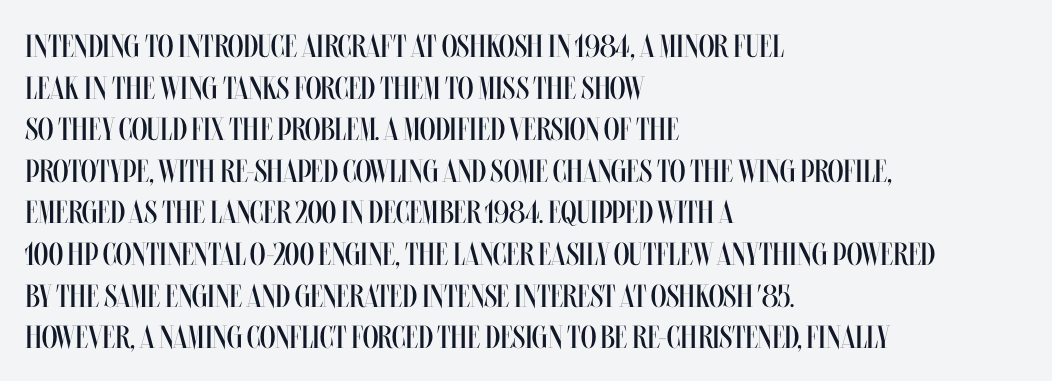
The image shows 32 px regular-weight, condensed type, upright; set left-aligned, normal line spacing (1.3x), normal letter spacing, not underlined; medium stroke contrast and a large x-height.
